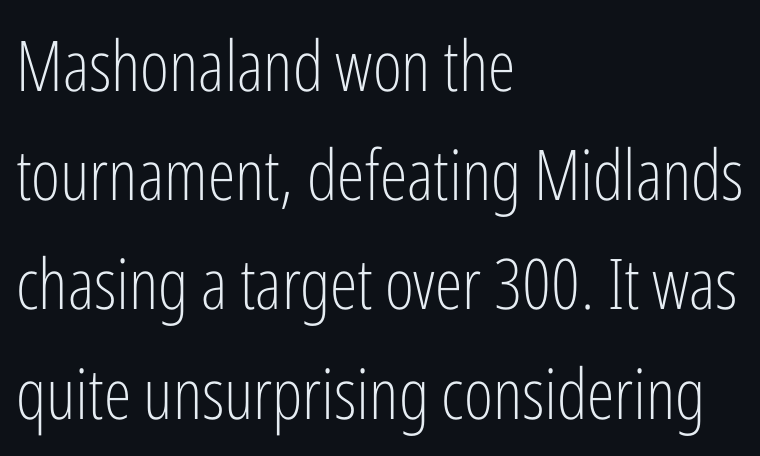
Q: Is the text bold? A: No.
Q: Is the text italic (slanted)? A: No, it is upright.
Q: Is the typeface a serif or a sans-serif typeface? A: Sans-serif.
Q: Is the text underlined? A: No.
Q: How is the paragraph aligned? A: Left-aligned.
Q: Is the spacing between letters normal or unusually wide? A: Normal.
Q: Is the spacing between lines tight, normal or loose? A: Normal.
Q: Width (condensed, normal, or wide)? A: Condensed.
Q: Stroke contrast? A: Low.
Q: x-height? A: Medium.
Q: Monospaced? A: No.
